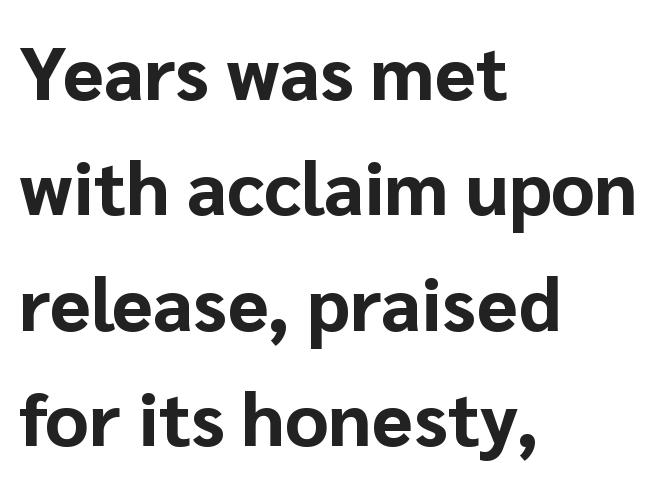
{"serif": "no", "italic": "no", "bold": "yes", "weight": "bold", "width": "normal", "stroke_contrast": "low", "x_height": "medium", "monospaced": "no", "underline": "no", "align": "left", "line_spacing": "normal", "line_spacing_ratio": 1.54, "letter_spacing": "normal", "letter_spacing_em": 0.0, "glyph_px": 75}
